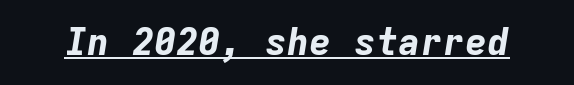
Q: Is the text bold? A: Yes.
Q: Is the text italic (slanted)? A: Yes, it leans right by about 9 degrees.
Q: Is the text underlined? A: Yes.
Q: Is the spacing between letters normal or unusually wide? A: Normal.
Q: Width (condensed, normal, or wide)? A: Normal.
Q: Stroke contrast? A: Low.
Q: x-height? A: Medium.
Q: Monospaced? A: Yes.
